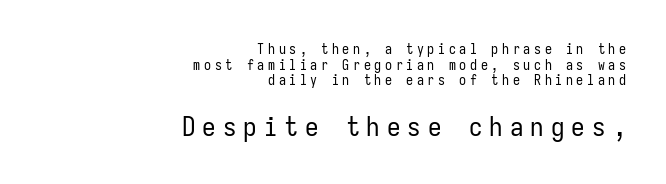
Q: Is the text bold? A: No.
Q: Is the text italic (slanted)? A: No, it is upright.
Q: Is the text underlined? A: No.
Q: How is the paragraph aligned? A: Right-aligned.
Q: Is the spacing between letters normal or unusually wide? A: Unusually wide.
Q: Is the spacing between lines tight, normal or loose? A: Tight.
Q: Which block of text is set in a larger size, the first (top) or the second (bottom)? A: The second (bottom) one.
